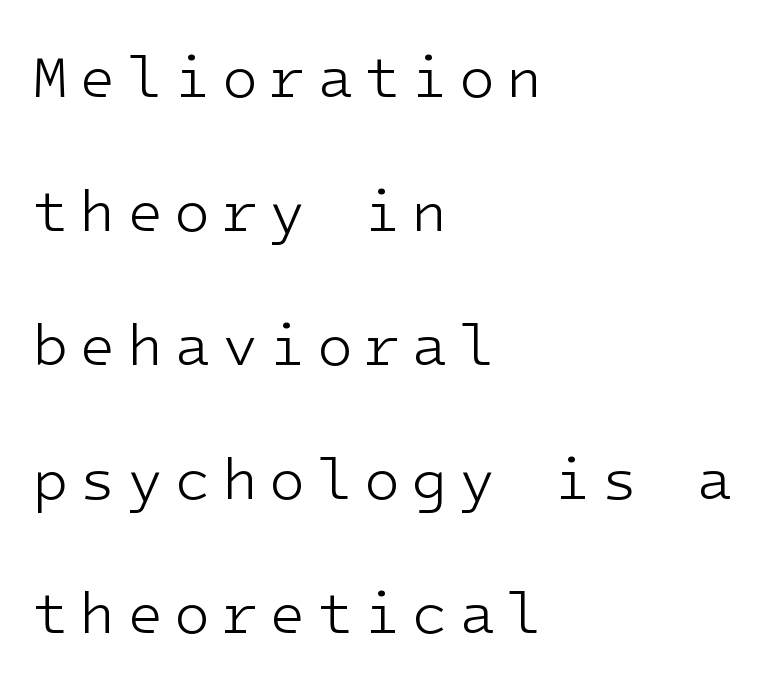
{"serif": "no", "italic": "no", "bold": "no", "weight": "light", "width": "normal", "stroke_contrast": "low", "x_height": "medium", "underline": "no", "align": "left", "line_spacing": "loose", "line_spacing_ratio": 2.27, "glyph_px": 59}
